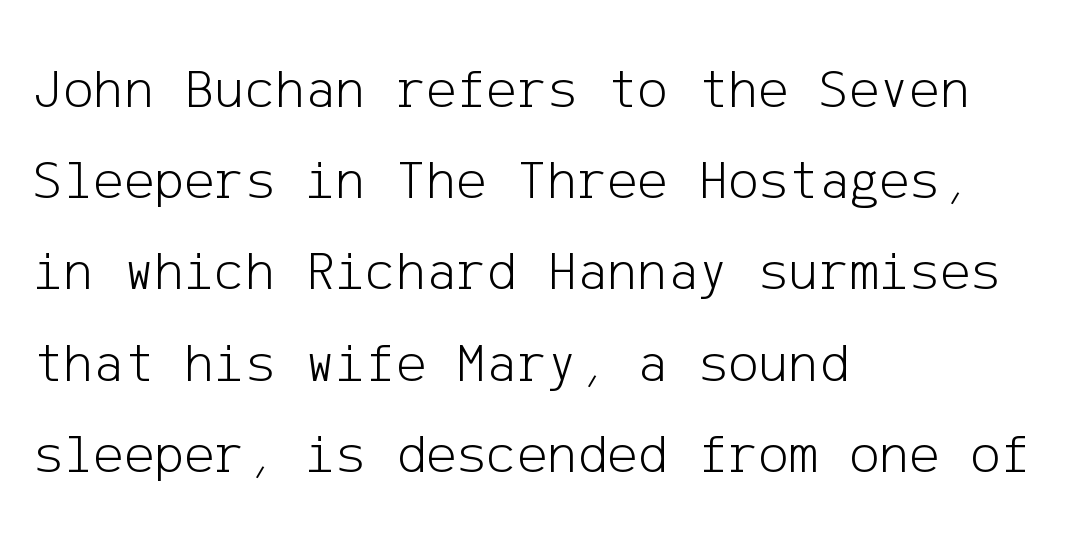
Vertical spacing — default. Weight: in the light-to-regular range. Underline: absent. The designer went with a sans here, leaving each stem footless. Ascenders rise straight up at ninety degrees.
